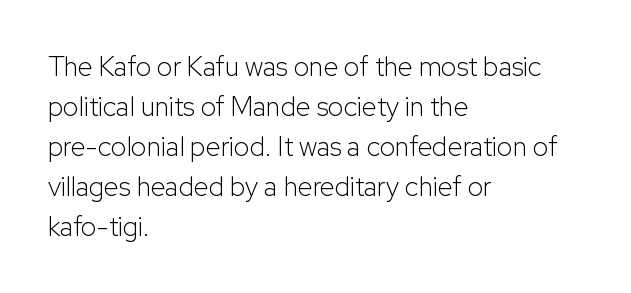
{"italic": "no", "bold": "no", "underline": "no", "align": "left", "line_spacing": "normal", "line_spacing_ratio": 1.48, "letter_spacing": "normal", "letter_spacing_em": 0.0, "glyph_px": 27}
